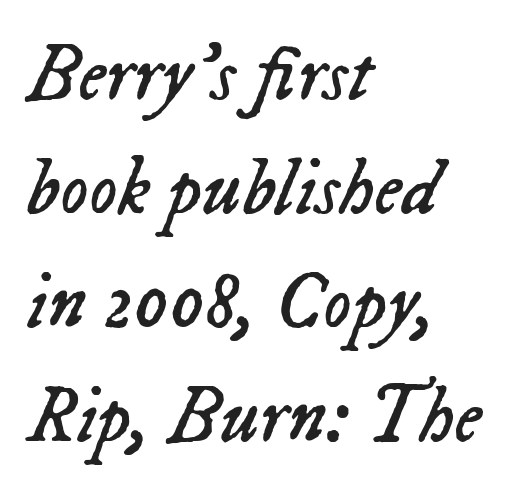
{"italic": "yes", "lean": "right", "slant_degrees": 23, "bold": "no", "weight": "regular", "width": "normal", "stroke_contrast": "low", "x_height": "medium", "monospaced": "no", "underline": "no", "align": "left", "line_spacing": "normal", "line_spacing_ratio": 1.46, "letter_spacing": "normal", "letter_spacing_em": 0.0, "glyph_px": 78}
